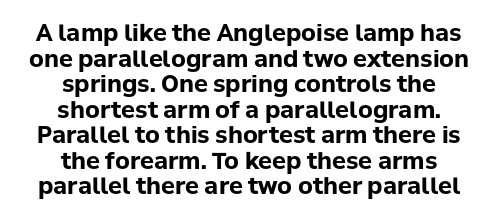
{"italic": "no", "bold": "yes", "underline": "no", "align": "center", "line_spacing": "tight", "line_spacing_ratio": 1.11, "letter_spacing": "normal", "letter_spacing_em": 0.0, "glyph_px": 23}
